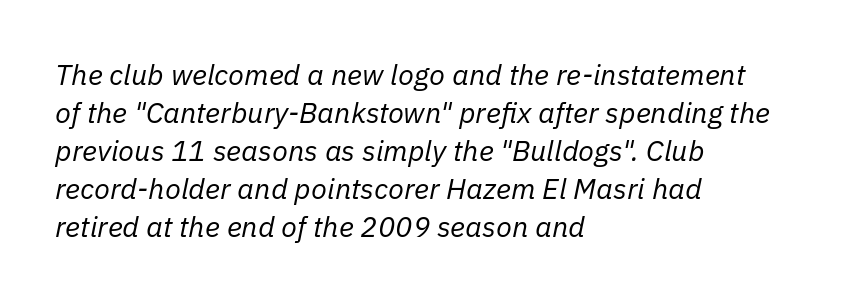
Style check: oblique. Compared with typical paragraphs, the rows here are spaced about the same. Notice how the passage keeps a crisp vertical edge on the left only. Think of a printed novel: that variable character pitch is what you see here. Standard letterfit; no display-style spreading of the glyphs. Check the space under the baseline: it is left empty.
